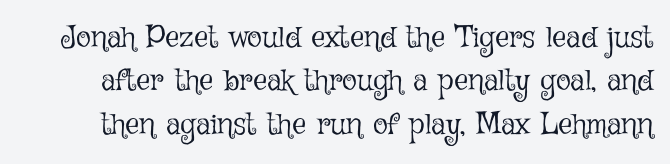
Q: Is the text bold? A: No.
Q: Is the text italic (slanted)? A: No, it is upright.
Q: Is the text underlined? A: No.
Q: Is the spacing between letters normal or unusually wide? A: Normal.
Q: Is the spacing between lines tight, normal or loose? A: Normal.
Q: Width (condensed, normal, or wide)? A: Normal.
Q: Stroke contrast? A: Low.
Q: x-height? A: Medium.
Q: Monospaced? A: No.
